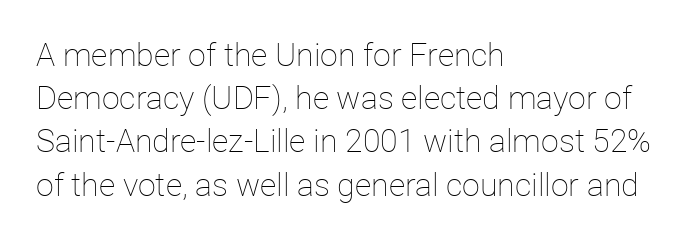
This sample uses an upright cut, with every glyph sitting square on the baseline. The baseline area is clear. Each letter keeps its own natural width here, so spacing adapts to shape. The strokes are not fattened; the text isn't bold. Successive baselines arrive at the customary interval.
